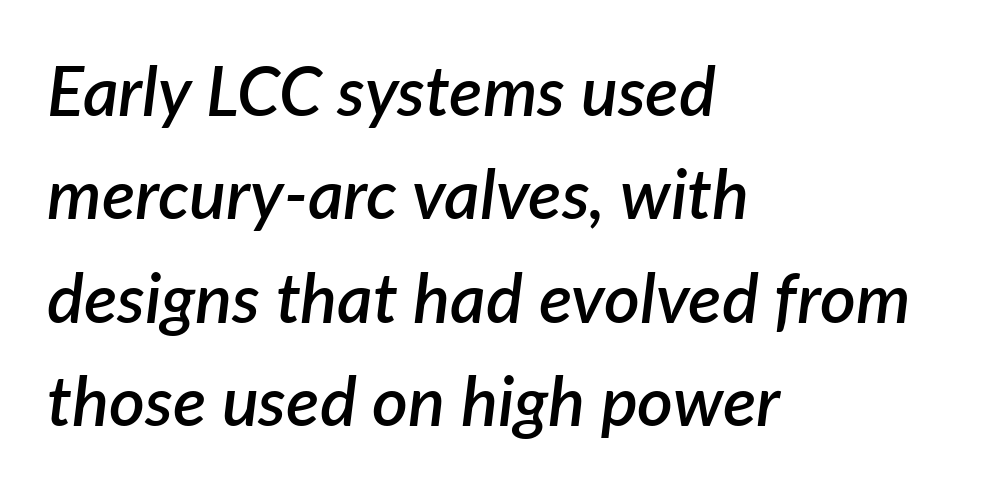
The image shows 69 px semibold type, italic (leaning right); set left-aligned, normal line spacing (1.5x), normal letter spacing, not underlined; low stroke contrast and a medium x-height.
